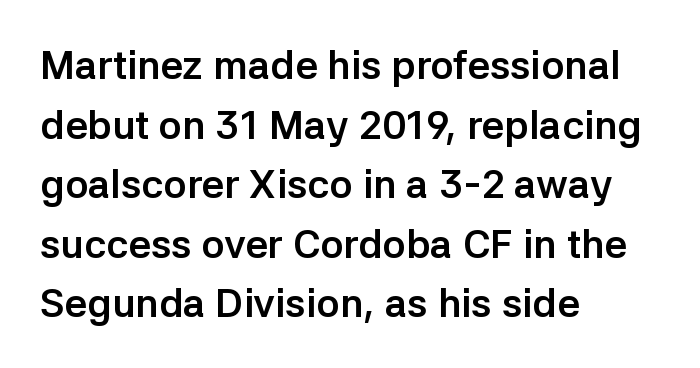
The image shows 40 px semibold sans-serif type, upright; set left-aligned, normal line spacing (1.49x), normal letter spacing, not underlined; low stroke contrast and a medium x-height.
